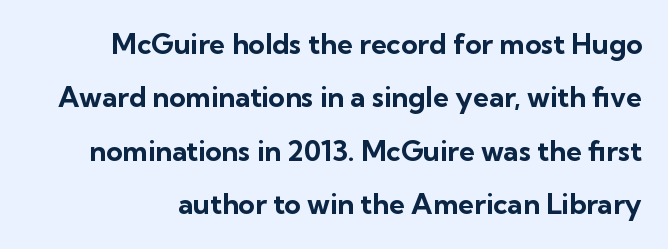
{"serif": "no", "italic": "no", "bold": "yes", "weight": "bold", "width": "normal", "stroke_contrast": "low", "x_height": "medium", "monospaced": "no", "underline": "no", "line_spacing": "loose", "line_spacing_ratio": 1.91, "letter_spacing": "normal", "letter_spacing_em": 0.0, "glyph_px": 28}
